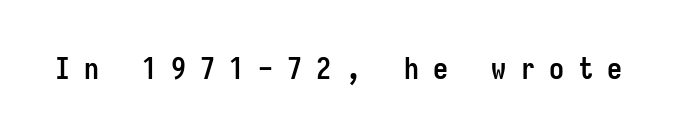
The image shows 30 px semibold, condensed sans-serif type, upright, monospaced; set unusually wide letter spacing (+0.47 em), not underlined; low stroke contrast and a medium x-height.
